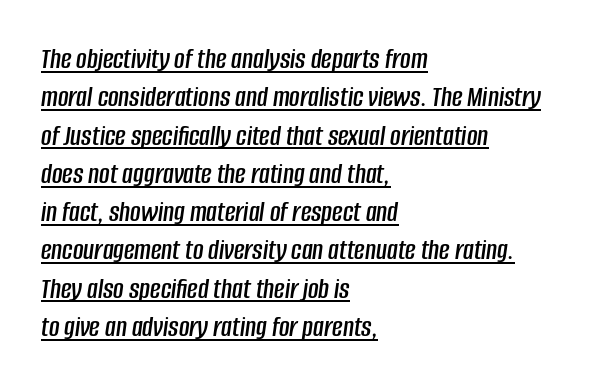
Q: Is the text italic (slanted)? A: Yes, it leans right by about 8 degrees.
Q: Is the text underlined? A: Yes.
Q: How is the paragraph aligned? A: Left-aligned.
Q: Is the spacing between letters normal or unusually wide? A: Normal.
Q: Is the spacing between lines tight, normal or loose? A: Normal.
Q: Width (condensed, normal, or wide)? A: Condensed.
Q: Stroke contrast? A: Low.
Q: x-height? A: Large.
Q: Monospaced? A: No.
